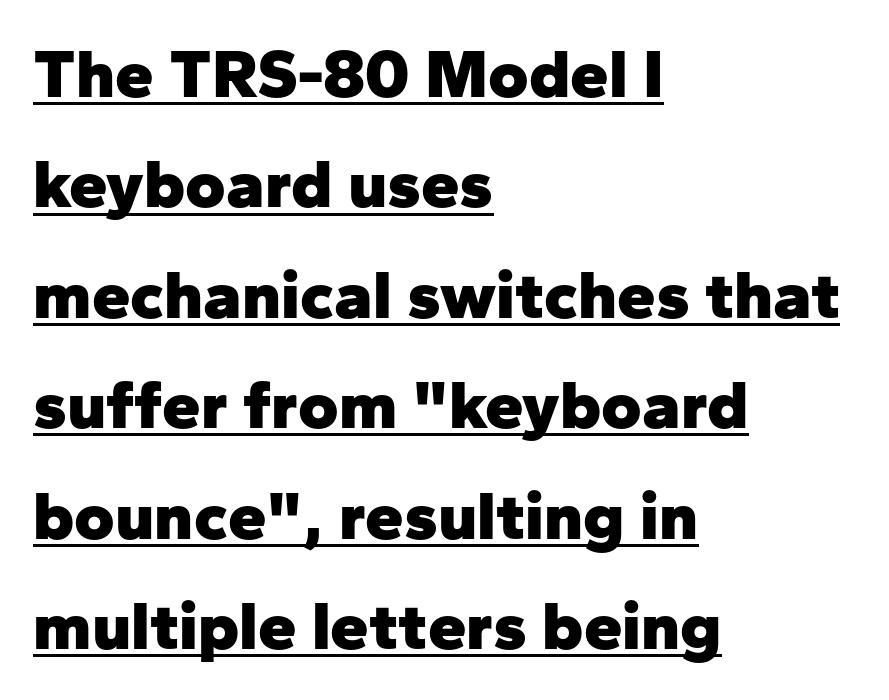
Q: Is the text bold? A: Yes.
Q: Is the text italic (slanted)? A: No, it is upright.
Q: Is the typeface a serif or a sans-serif typeface? A: Sans-serif.
Q: Is the text underlined? A: Yes.
Q: How is the paragraph aligned? A: Left-aligned.
Q: Is the spacing between letters normal or unusually wide? A: Normal.
Q: Is the spacing between lines tight, normal or loose? A: Normal.
Q: Width (condensed, normal, or wide)? A: Normal.
Q: Stroke contrast? A: Low.
Q: x-height? A: Medium.
Q: Monospaced? A: No.
